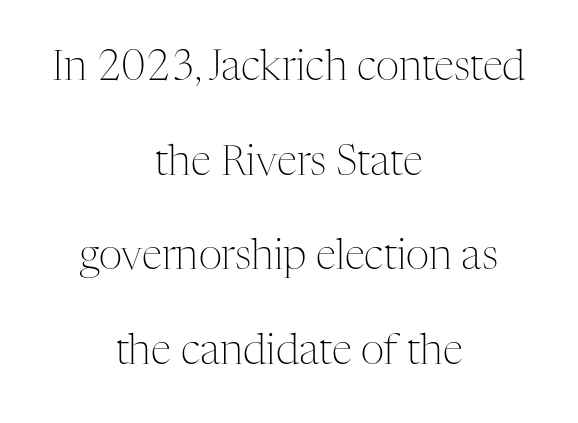
{"serif": "yes", "italic": "no", "bold": "no", "weight": "light", "width": "normal", "stroke_contrast": "medium", "x_height": "medium", "monospaced": "no", "underline": "no", "align": "center", "line_spacing": "loose", "line_spacing_ratio": 2.31, "letter_spacing": "normal", "letter_spacing_em": 0.0, "glyph_px": 41}
